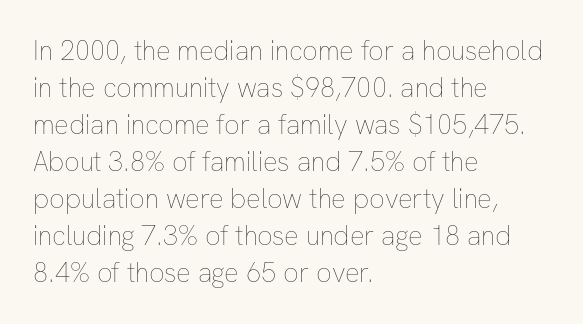
{"italic": "no", "bold": "no", "underline": "no", "align": "left", "line_spacing": "normal", "line_spacing_ratio": 1.37, "letter_spacing": "normal", "letter_spacing_em": 0.0, "glyph_px": 27}
